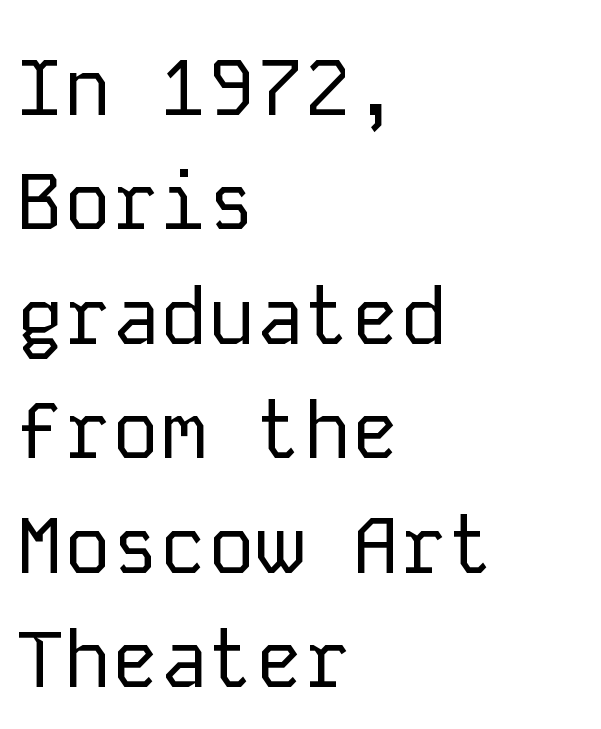
Leading: standard. The strokes carry an ordinary text weight at most. Unlike italic type, these characters show no tilt at all. Does the type have serifs? No, each stem ends abruptly.
